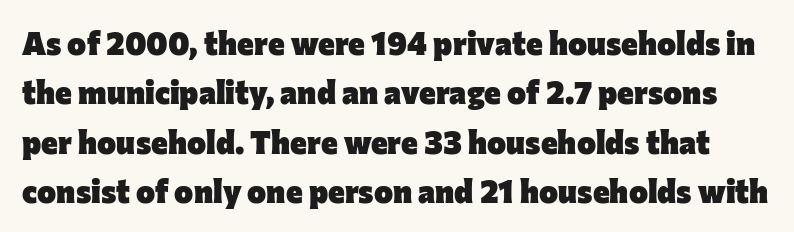
The horizontal fit of the characters is conventional and even. A typesetter would call this proportional, since set widths differ per character. Summary of weight: heavy, a full bold. The designer left line spacing at the default. This is the regular roman posture of the typeface. The text was rendered using a sans face with plain stroke endings.
